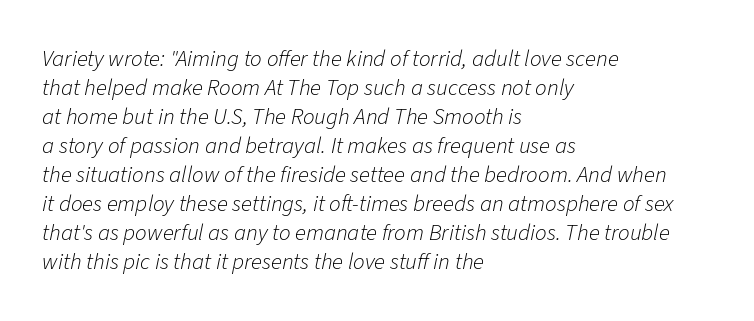
{"italic": "yes", "lean": "right", "slant_degrees": 11, "bold": "no", "underline": "no", "align": "left", "line_spacing": "normal", "line_spacing_ratio": 1.26, "letter_spacing": "normal", "letter_spacing_em": 0.0, "glyph_px": 23}
